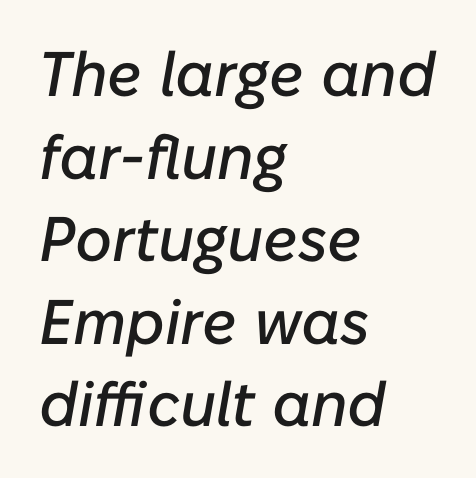
The image shows 63 px text type, italic (leaning right); set left-aligned, normal line spacing (1.31x), normal letter spacing, not underlined; low stroke contrast and a medium x-height.
